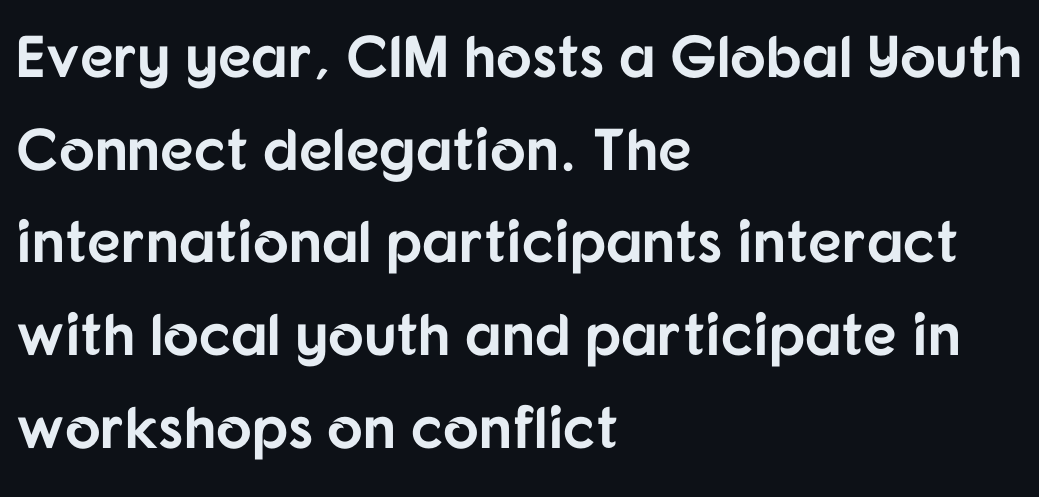
{"serif": "no", "italic": "no", "bold": "yes", "weight": "bold", "width": "normal", "stroke_contrast": "low", "x_height": "medium", "monospaced": "no", "underline": "no", "align": "left", "line_spacing": "normal", "line_spacing_ratio": 1.57, "letter_spacing": "normal", "letter_spacing_em": 0.0, "glyph_px": 59}
